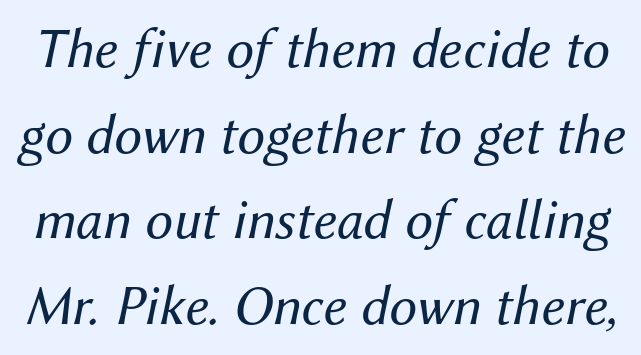
Q: Is the text bold? A: No.
Q: Is the text italic (slanted)? A: Yes, it leans right by about 12 degrees.
Q: Is the text underlined? A: No.
Q: Is the spacing between letters normal or unusually wide? A: Normal.
Q: Is the spacing between lines tight, normal or loose? A: Normal.
Q: Width (condensed, normal, or wide)? A: Normal.
Q: Stroke contrast? A: Medium.
Q: x-height? A: Medium.
Q: Monospaced? A: No.
